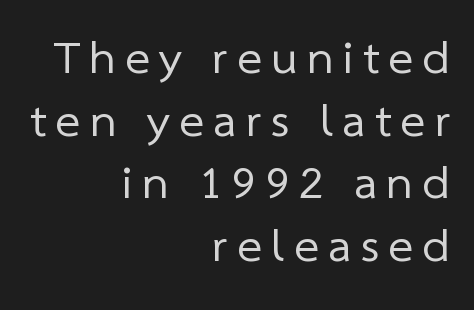
One-word summary of the alignment: right. Words float on clear page, feet unadorned. Regarding leading, the lines here are spaced in the standard way. Think standard paragraph weight, or any step lighter than that. There is plenty of visible air inserted between adjacent glyphs.
